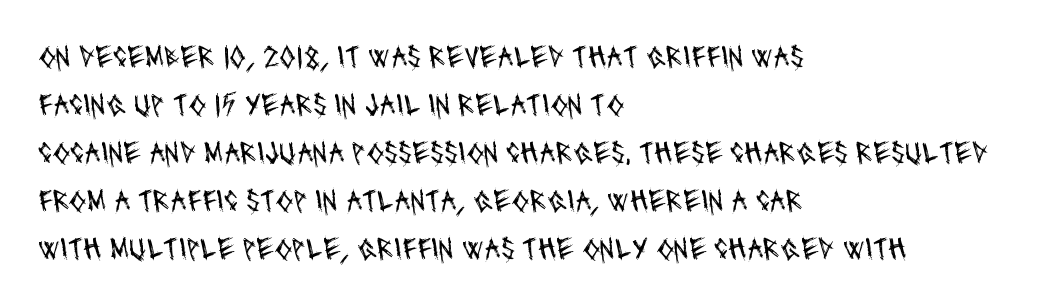
The typeface chosen for these lines omits serifs. This rendering leaves character spacing at its baseline value. A student would call this left alignment; a typographer would say flush left, rag right. The weight tops out at a normal text grade.
